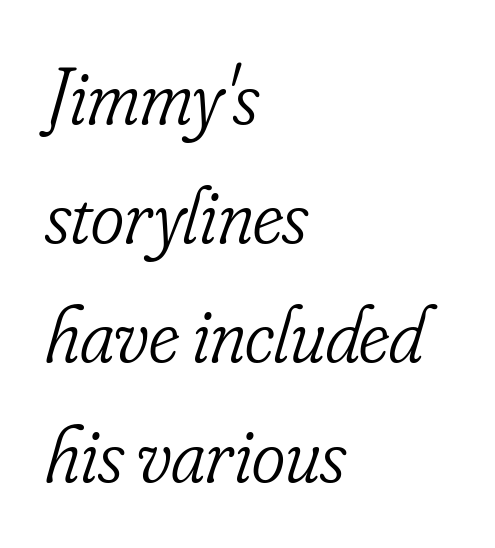
The rendering uses natural spacing where letterforms have individual widths. Glyph-to-glyph distance matches everyday printed text. Any mark beneath the type? The region is blank. Notice how descenders clear the ascenders below comfortably — that's standard leading. Compared with ordinary roman type, these characters are visibly tilted.
